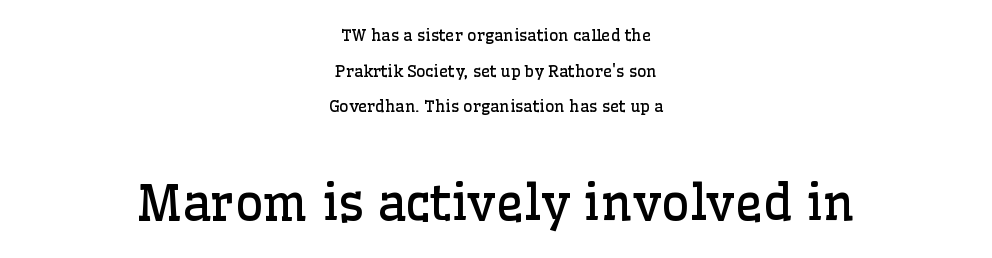
Reading top to bottom, the characters get bigger at the block break. Type style note: has serifs. The letters advance in unequal steps, a hallmark of proportional type. This is roman type, the default non-slanted kind. Nothing unusual about the tracking: characters are spaced as the font intends. These lines stand farther apart than default settings would place them.
